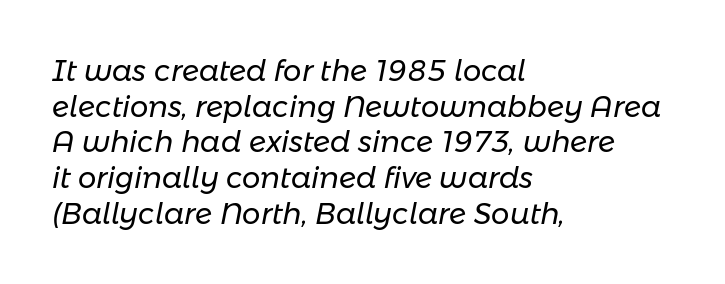
On a weight scale, this lands at 450 or below. You could not count columns in this text — the font is proportionally spaced. A typesetter would mark this as italic. Does the copy run flush right? No — it runs flush left. Rule under the text: the space is simply empty.
